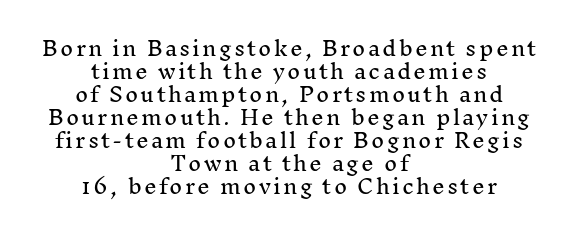
Clear beneath every line of the passage. Neither beginnings nor endings align; midpoints do. The designer dialed line spacing down below the default. Style check: upright.
